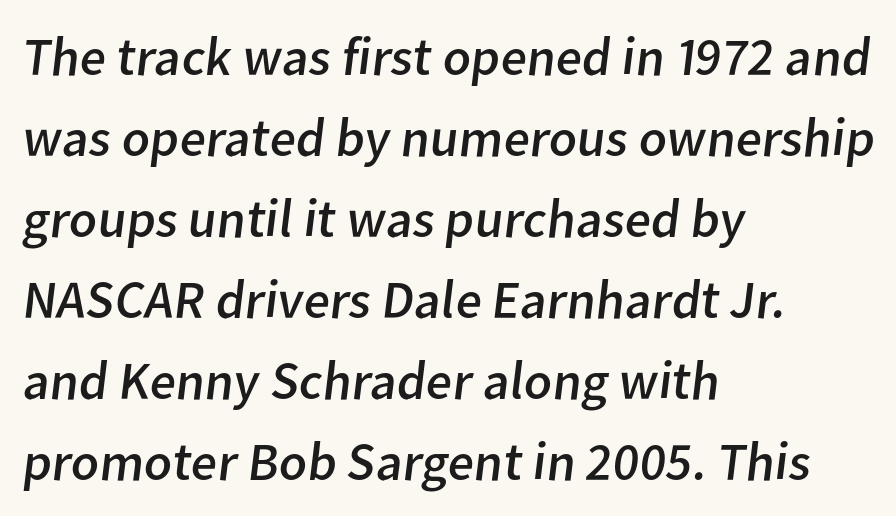
Evenly set lines give the paragraph a standard silhouette. The letterforms sit shoulder to shoulder at normal distance. Bold? No — there's no thickening of the strokes. Examine the stroke ends and you'll find no serifs.
